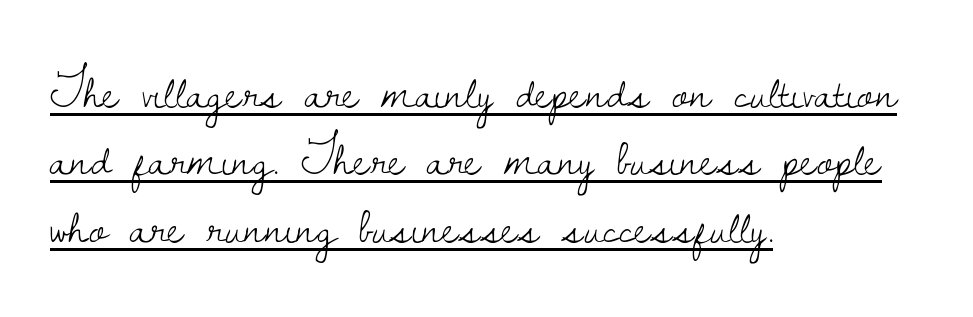
The image shows 50 px light serif type; set left-aligned, normal line spacing (1.35x), normal letter spacing, underlined; low stroke contrast and a small x-height.
